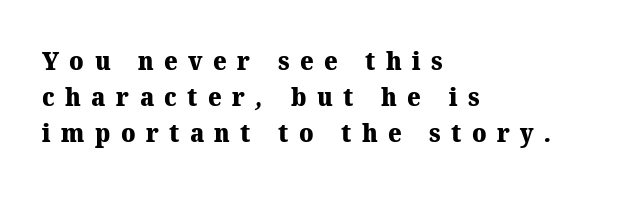
{"bold": "yes", "underline": "no", "align": "left", "line_spacing": "normal", "line_spacing_ratio": 1.39, "letter_spacing": "wide", "letter_spacing_em": 0.4, "glyph_px": 26}
